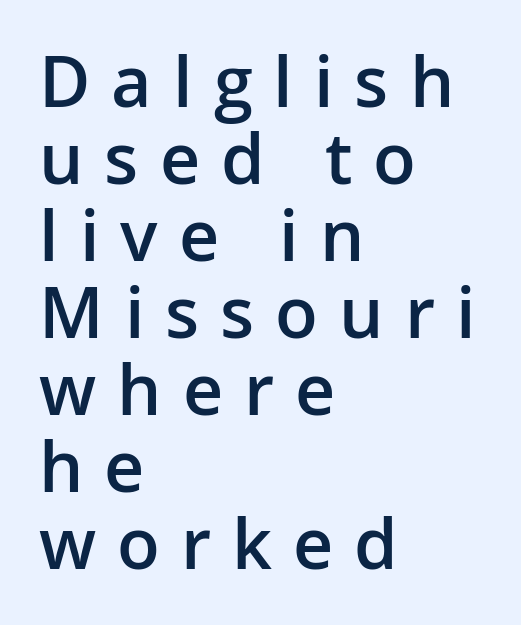
Q: Is the text bold? A: Semi-bold.
Q: Is the text italic (slanted)? A: No, it is upright.
Q: Is the typeface a serif or a sans-serif typeface? A: Sans-serif.
Q: Is the text underlined? A: No.
Q: How is the paragraph aligned? A: Left-aligned.
Q: Is the spacing between letters normal or unusually wide? A: Unusually wide.
Q: Is the spacing between lines tight, normal or loose? A: Tight.
Q: Width (condensed, normal, or wide)? A: Normal.
Q: Stroke contrast? A: Low.
Q: x-height? A: Medium.
Q: Monospaced? A: No.
